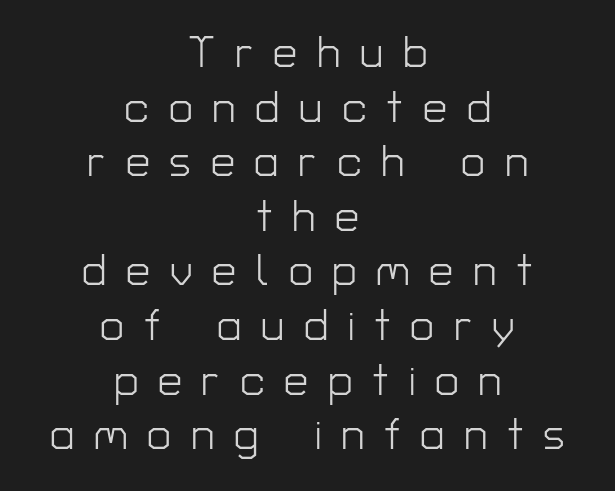
In terms of letterspacing, this is a distinctly airy, spread setting. Horizontal bands of white between lines are of average thickness. The passage shown is not underscored anywhere. One-word summary of the alignment: center. Varying glyph widths throughout — classic text-font behaviour. Does the type have serifs? No, each stem ends abruptly.
